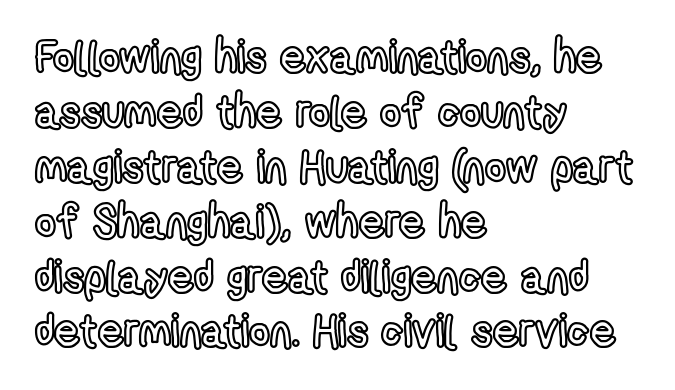
{"italic": "no", "width": "condensed", "x_height": "medium", "monospaced": "no", "underline": "no", "align": "left", "line_spacing_ratio": 1.22, "letter_spacing": "normal", "letter_spacing_em": 0.0, "glyph_px": 45}
